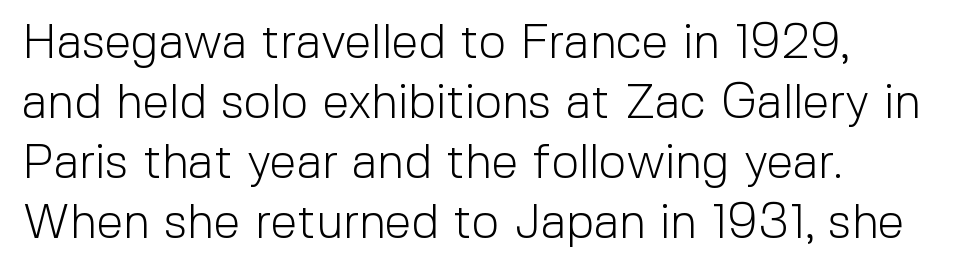
{"serif": "no", "italic": "no", "bold": "no", "weight": "light", "width": "normal", "x_height": "medium", "monospaced": "no", "underline": "no", "line_spacing": "normal", "line_spacing_ratio": 1.25, "letter_spacing": "normal", "letter_spacing_em": 0.0, "glyph_px": 48}
